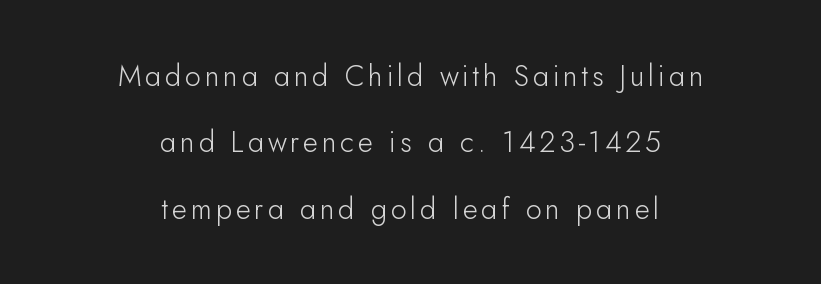
{"serif": "no", "italic": "no", "bold": "no", "weight": "light", "width": "normal", "stroke_contrast": "low", "x_height": "small", "monospaced": "no", "underline": "no", "align": "center", "line_spacing": "loose", "line_spacing_ratio": 2.29, "glyph_px": 29}
